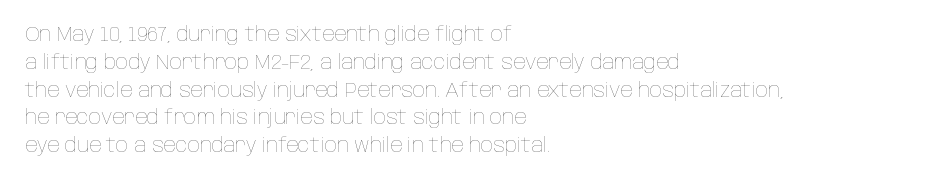
Nothing heavy about these letters — not bold at all. Compared with a centered layout, this one pins lines to the left instead. Spacing between characters is what you'd get straight out of the box. Posture: vertical. Anything drawn beneath the words? Only blank space.
